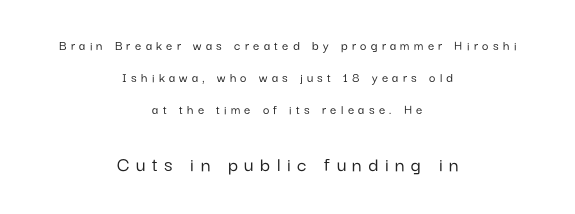
{"italic": "no", "underline": "no", "align": "center", "line_spacing": "loose", "line_spacing_ratio": 2.3, "letter_spacing": "wide", "letter_spacing_em": 0.31, "larger_block": "second", "size_ratio": 1.5, "glyph_px": 21}
